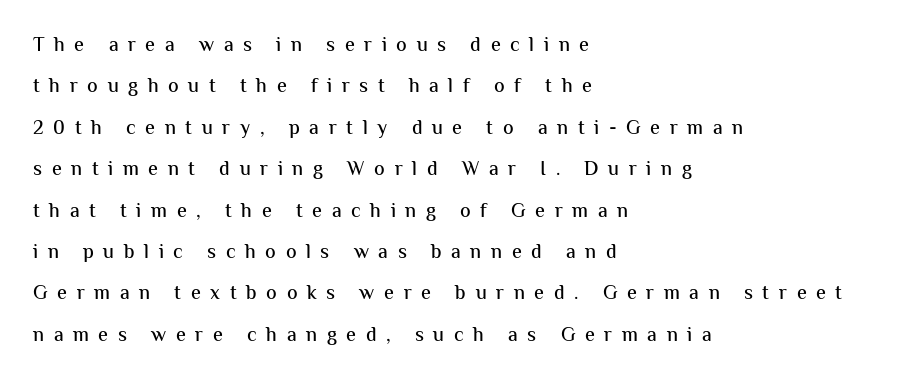
Reading down the column, the eye jumps a long way to each next line. Short note: letters widely spaced. The gap between lines stays unmarked. This rendering uses left alignment, leaving the right contour irregular. Is there any slant? The stems are plumb.
